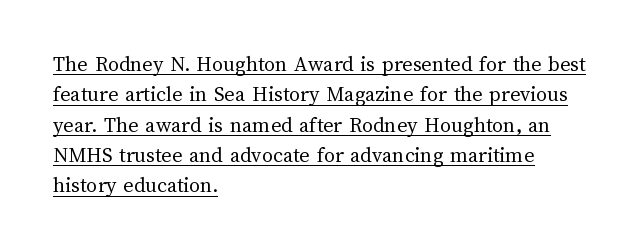
{"italic": "no", "bold": "no", "underline": "yes", "align": "left", "line_spacing": "normal", "line_spacing_ratio": 1.38, "letter_spacing": "normal", "letter_spacing_em": 0.0, "glyph_px": 22}
